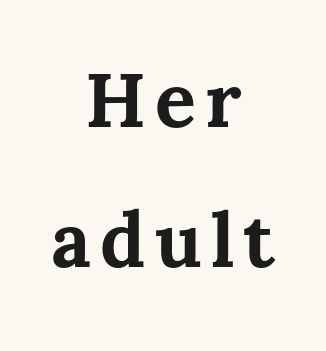
The image shows 76 px bold type, upright; set centered, line spacing 1.84x, not underlined; medium stroke contrast and a medium x-height.
